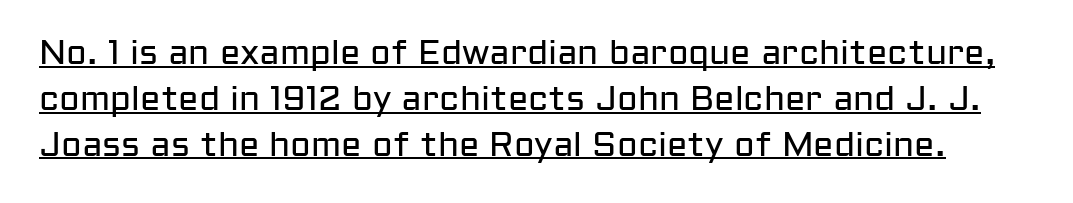
{"serif": "no", "italic": "no", "bold": "no", "weight": "regular", "width": "normal", "stroke_contrast": "low", "x_height": "medium", "monospaced": "no", "underline": "yes", "line_spacing": "normal", "line_spacing_ratio": 1.35, "letter_spacing": "normal", "letter_spacing_em": 0.0, "glyph_px": 34}
